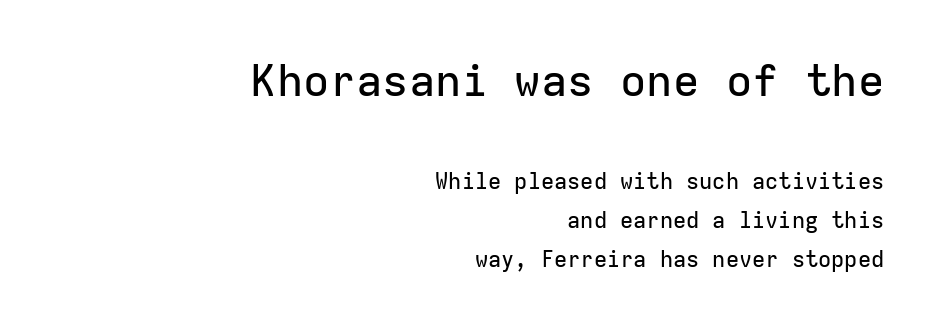
Rendered with straight, roman letterforms. The more generous point size was reserved for the upper chunk. Descenders are the only things crossing below the line. Compared with typical body copy, the letter spacing here is the same. Serif or sans? Sans — the stroke terminals are bare. The letters march in equal steps, a hallmark of fixed-pitch type.
